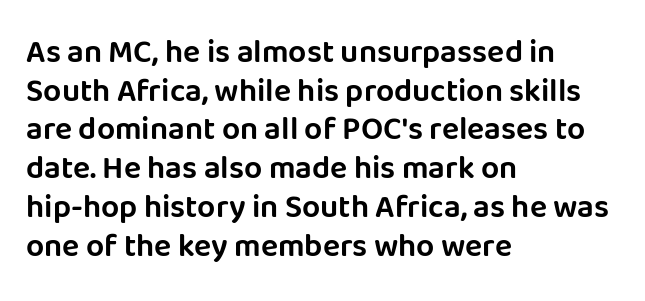
{"serif": "no", "italic": "no", "width": "normal", "stroke_contrast": "low", "x_height": "large", "monospaced": "no", "underline": "no", "align": "left", "line_spacing_ratio": 1.21, "letter_spacing": "normal", "letter_spacing_em": 0.0, "glyph_px": 32}
